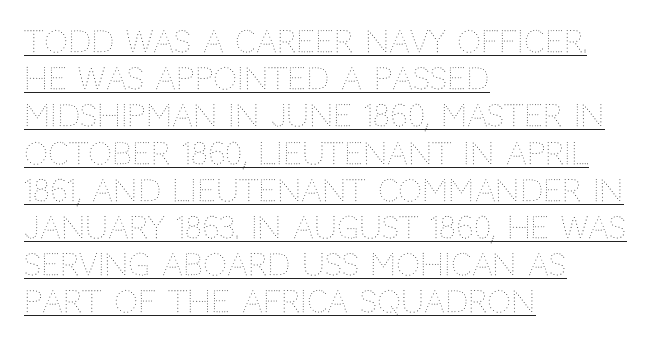
Q: Is the text bold? A: No.
Q: Is the text italic (slanted)? A: No, it is upright.
Q: Is the text underlined? A: Yes.
Q: How is the paragraph aligned? A: Left-aligned.
Q: Is the spacing between letters normal or unusually wide? A: Normal.
Q: Width (condensed, normal, or wide)? A: Normal.
Q: Stroke contrast? A: Medium.
Q: x-height? A: Large.
Q: Monospaced? A: No.
